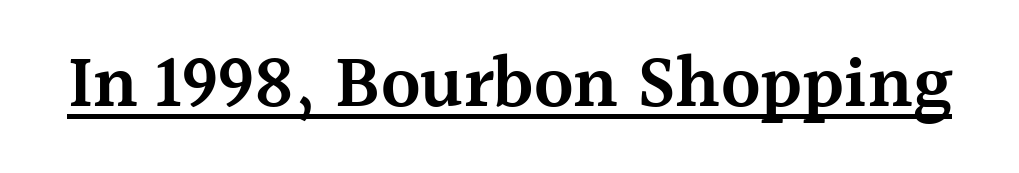
The image shows 74 px semibold serif type, upright; set normal letter spacing, underlined; a medium x-height.
